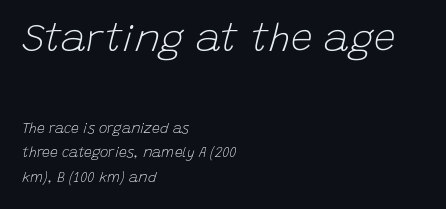
Compare the two chunks: the upper has the greater cap height. The typesetting does not lean heavy: it is not bold. Casual observation: everything's shoved over to the left. Characters follow at the spacing the type designer built in.
